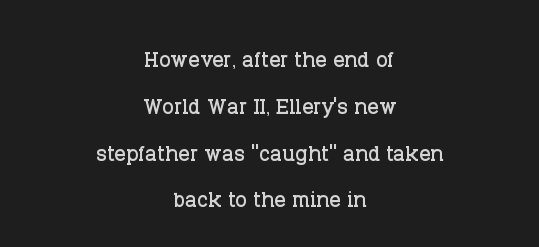
The image shows 28 px serif type, upright; set centered, normal line spacing (1.67x), normal letter spacing, not underlined; low stroke contrast and a large x-height.
